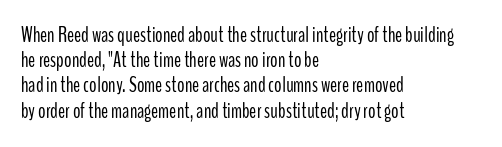
Q: Is the text bold? A: No.
Q: Is the text italic (slanted)? A: No, it is upright.
Q: Is the text underlined? A: No.
Q: How is the paragraph aligned? A: Left-aligned.
Q: Is the spacing between letters normal or unusually wide? A: Normal.
